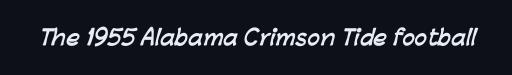
The image shows 21 px bold type; set normal letter spacing, not underlined.
